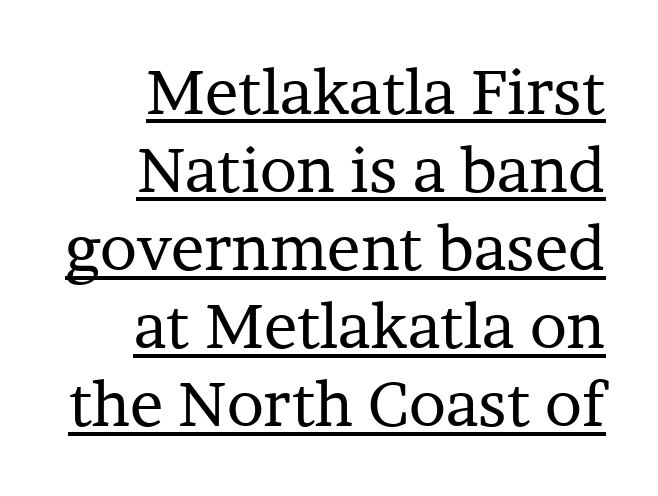
Q: Is the text bold? A: No.
Q: Is the text italic (slanted)? A: No, it is upright.
Q: Is the typeface a serif or a sans-serif typeface? A: Serif.
Q: Is the text underlined? A: Yes.
Q: How is the paragraph aligned? A: Right-aligned.
Q: Is the spacing between letters normal or unusually wide? A: Normal.
Q: Is the spacing between lines tight, normal or loose? A: Normal.
Q: Width (condensed, normal, or wide)? A: Normal.
Q: Stroke contrast? A: Low.
Q: x-height? A: Medium.
Q: Monospaced? A: No.
